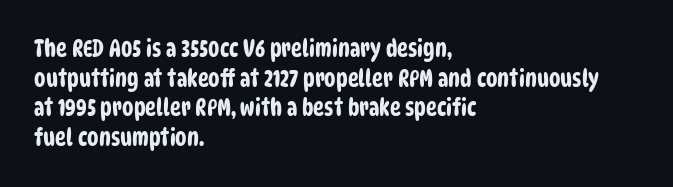
Leading matches the norm, producing a regular column. The passage is arranged the way most books set body copy — flush left. These lines keep a tight, regular rhythm from letter to letter. Underlining? Definitely not there.
